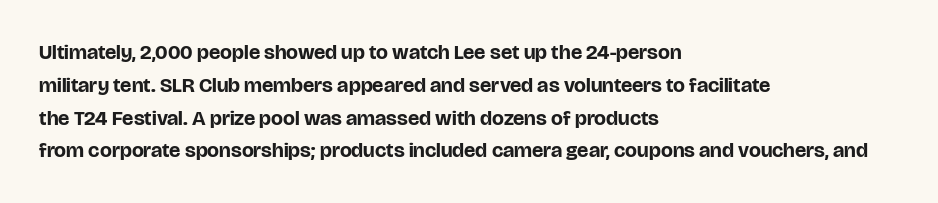
Q: Is the text bold? A: Yes.
Q: Is the text italic (slanted)? A: No, it is upright.
Q: Is the text underlined? A: No.
Q: How is the paragraph aligned? A: Left-aligned.
Q: Is the spacing between letters normal or unusually wide? A: Normal.
Q: Is the spacing between lines tight, normal or loose? A: Normal.
